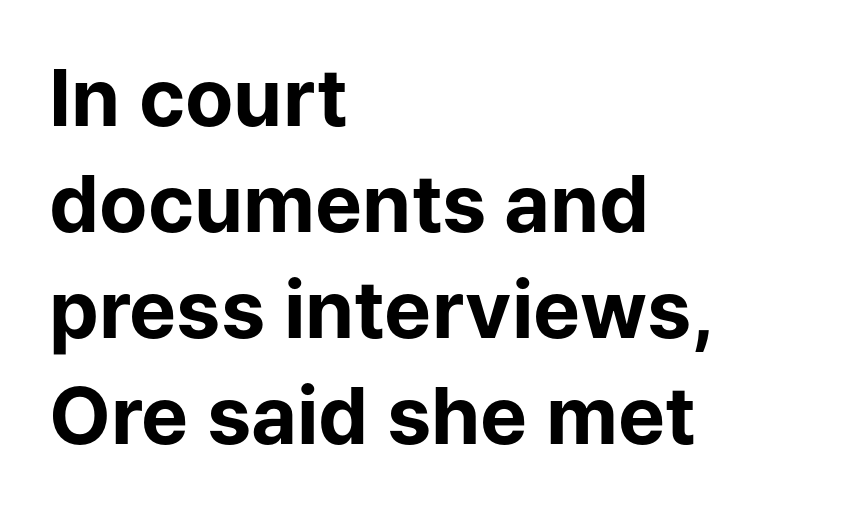
The image shows 79 px bold sans-serif type, upright; set left-aligned, normal line spacing (1.34x), normal letter spacing, not underlined; low stroke contrast and a medium x-height.
